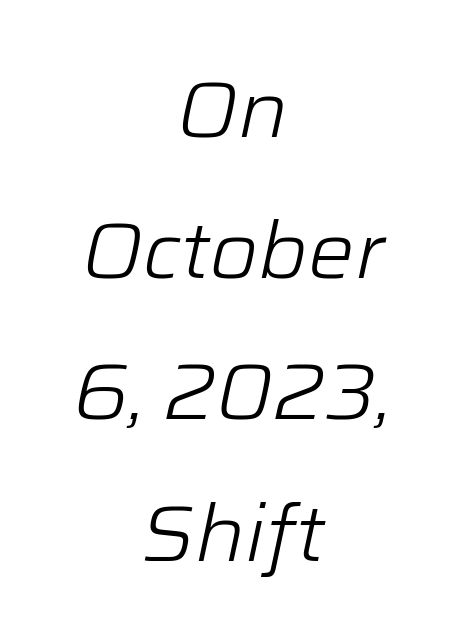
Q: Is the text bold? A: No.
Q: Is the text italic (slanted)? A: Yes, it leans right by about 12 degrees.
Q: Is the text underlined? A: No.
Q: How is the paragraph aligned? A: Centered.
Q: Is the spacing between letters normal or unusually wide? A: Normal.
Q: Width (condensed, normal, or wide)? A: Normal.
Q: Stroke contrast? A: Low.
Q: x-height? A: Medium.
Q: Monospaced? A: No.
